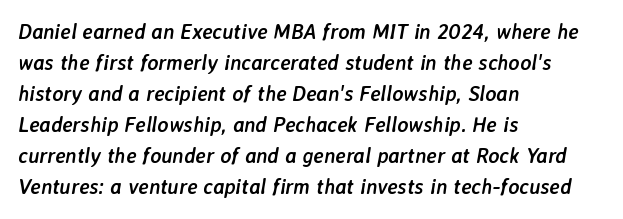
Q: Is the text bold? A: Yes.
Q: Is the text italic (slanted)? A: Yes, it leans right by about 7 degrees.
Q: Is the text underlined? A: No.
Q: How is the paragraph aligned? A: Left-aligned.
Q: Is the spacing between letters normal or unusually wide? A: Normal.
Q: Is the spacing between lines tight, normal or loose? A: Normal.
